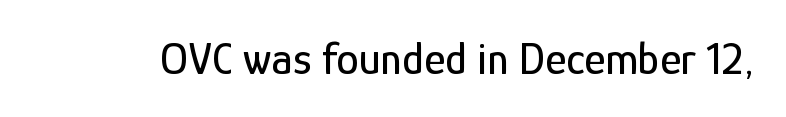
Q: Is the text italic (slanted)? A: No, it is upright.
Q: Is the typeface a serif or a sans-serif typeface? A: Sans-serif.
Q: Is the text underlined? A: No.
Q: Is the spacing between letters normal or unusually wide? A: Normal.
Q: Width (condensed, normal, or wide)? A: Condensed.
Q: Stroke contrast? A: Low.
Q: x-height? A: Medium.
Q: Monospaced? A: No.
